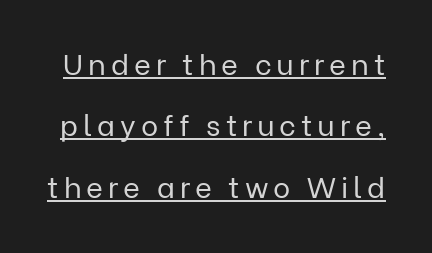
{"serif": "no", "italic": "no", "bold": "no", "weight": "regular", "width": "normal", "stroke_contrast": "low", "x_height": "medium", "monospaced": "no", "underline": "yes", "line_spacing": "loose", "line_spacing_ratio": 2.12, "glyph_px": 29}
